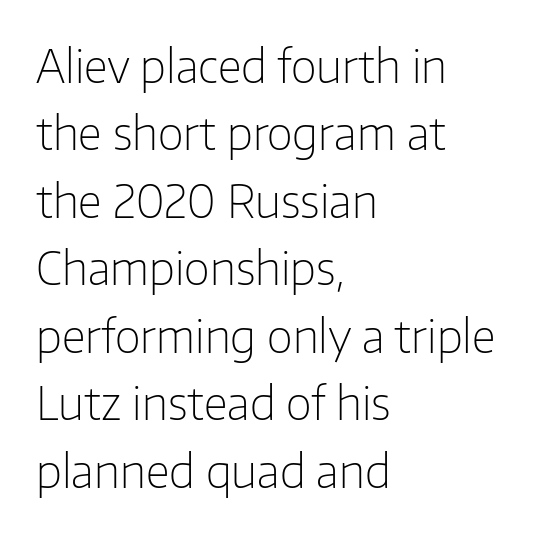
Q: Is the text bold? A: No.
Q: Is the text italic (slanted)? A: No, it is upright.
Q: Is the typeface a serif or a sans-serif typeface? A: Sans-serif.
Q: Is the text underlined? A: No.
Q: How is the paragraph aligned? A: Left-aligned.
Q: Is the spacing between letters normal or unusually wide? A: Normal.
Q: Is the spacing between lines tight, normal or loose? A: Normal.
Q: Width (condensed, normal, or wide)? A: Normal.
Q: Stroke contrast? A: Low.
Q: x-height? A: Medium.
Q: Monospaced? A: No.
